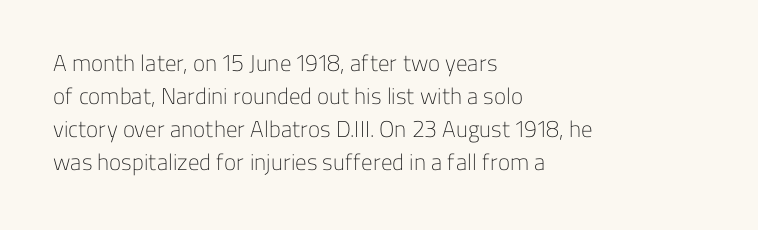
Q: Is the text bold? A: No.
Q: Is the text italic (slanted)? A: No, it is upright.
Q: Is the text underlined? A: No.
Q: How is the paragraph aligned? A: Left-aligned.
Q: Is the spacing between letters normal or unusually wide? A: Normal.
Q: Is the spacing between lines tight, normal or loose? A: Normal.
